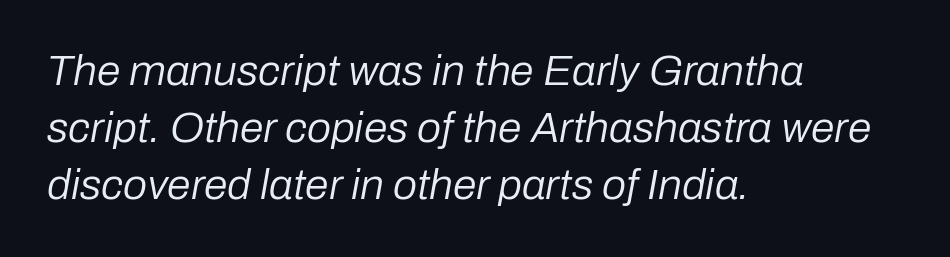
{"italic": "yes", "lean": "right", "slant_degrees": 10, "bold": "no", "weight": "regular", "width": "normal", "stroke_contrast": "low", "x_height": "medium", "monospaced": "no", "underline": "no", "align": "left", "line_spacing": "normal", "line_spacing_ratio": 1.33, "letter_spacing": "normal", "letter_spacing_em": 0.0, "glyph_px": 43}
